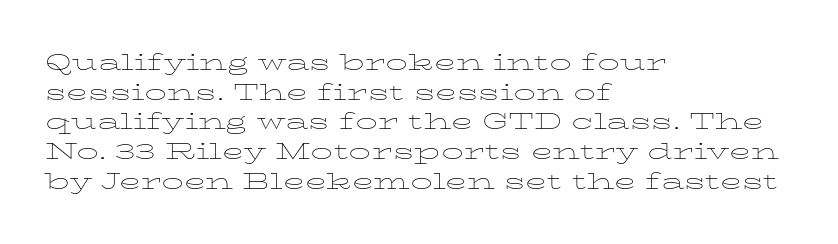
Q: Is the text bold? A: No.
Q: Is the text italic (slanted)? A: No, it is upright.
Q: Is the text underlined? A: No.
Q: How is the paragraph aligned? A: Left-aligned.
Q: Is the spacing between letters normal or unusually wide? A: Normal.
Q: Is the spacing between lines tight, normal or loose? A: Normal.
